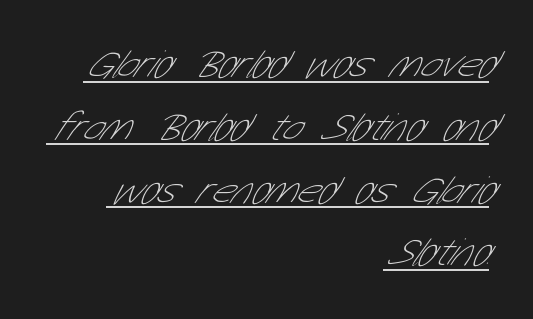
Q: Is the text bold? A: No.
Q: Is the typeface a serif or a sans-serif typeface? A: Sans-serif.
Q: Is the text underlined? A: Yes.
Q: How is the paragraph aligned? A: Right-aligned.
Q: Is the spacing between letters normal or unusually wide? A: Normal.
Q: Is the spacing between lines tight, normal or loose? A: Normal.
Q: Width (condensed, normal, or wide)? A: Condensed.
Q: Stroke contrast? A: Low.
Q: x-height? A: Medium.
Q: Monospaced? A: No.
